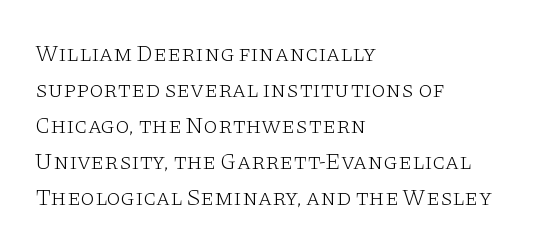
{"italic": "no", "bold": "no", "underline": "no", "align": "left", "line_spacing": "normal", "line_spacing_ratio": 1.57, "letter_spacing": "normal", "letter_spacing_em": 0.0, "glyph_px": 23}
